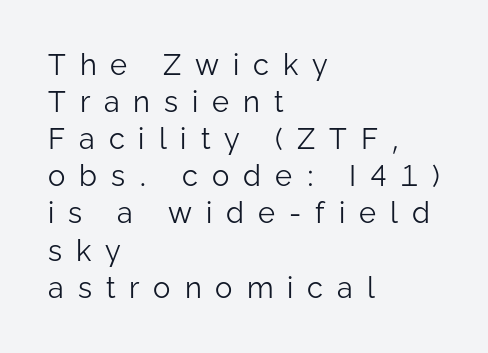
{"serif": "no", "italic": "no", "bold": "no", "weight": "light", "width": "normal", "stroke_contrast": "low", "x_height": "medium", "monospaced": "no", "underline": "no", "align": "left", "line_spacing": "normal", "line_spacing_ratio": 1.28, "letter_spacing": "wide", "letter_spacing_em": 0.48, "glyph_px": 29}
